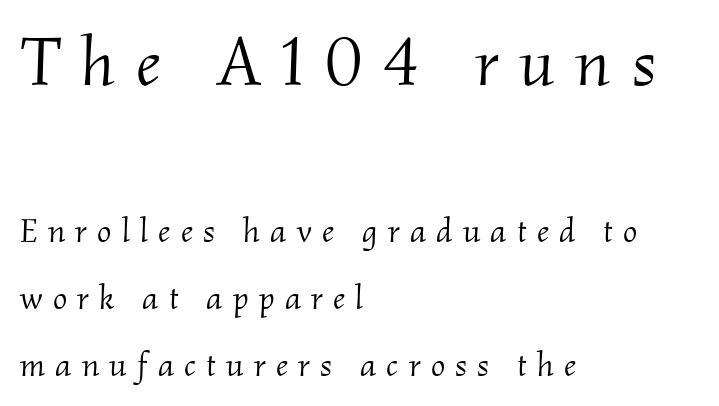
{"serif": "yes", "italic": "yes", "lean": "right", "slant_degrees": 2, "bold": "no", "weight": "light", "width": "normal", "stroke_contrast": "medium", "x_height": "small", "monospaced": "no", "underline": "no", "align": "left", "line_spacing": "loose", "line_spacing_ratio": 1.96, "letter_spacing": "wide", "letter_spacing_em": 0.3, "larger_block": "first", "size_ratio": 2.03, "glyph_px": 69}
